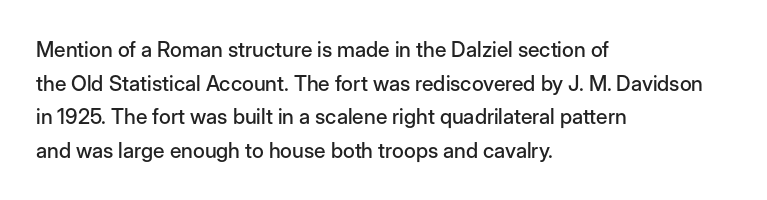
The image shows 21 px text type, upright; set left-aligned, normal line spacing (1.6x), normal letter spacing, not underlined.
